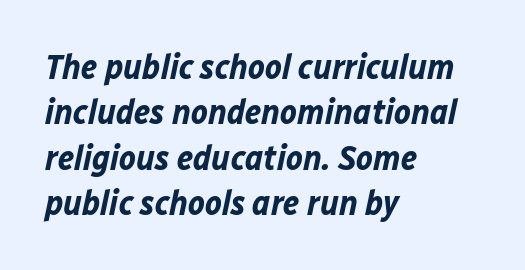
Q: Is the text bold? A: Yes.
Q: Is the text italic (slanted)? A: Yes, it leans right by about 12 degrees.
Q: Is the text underlined? A: No.
Q: How is the paragraph aligned? A: Left-aligned.
Q: Is the spacing between letters normal or unusually wide? A: Normal.
Q: Is the spacing between lines tight, normal or loose? A: Normal.
Q: Width (condensed, normal, or wide)? A: Normal.
Q: Stroke contrast? A: Low.
Q: x-height? A: Medium.
Q: Monospaced? A: No.
